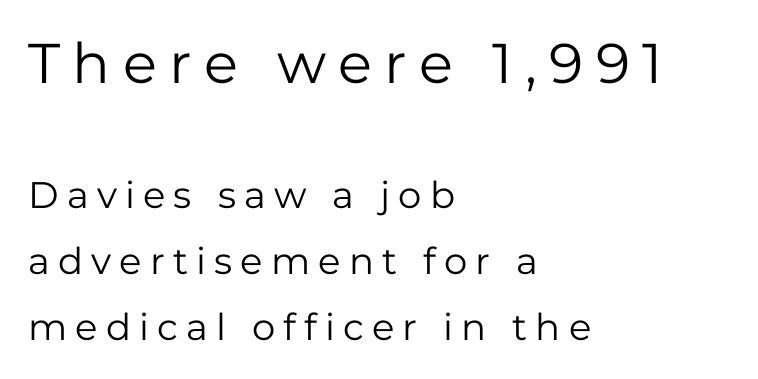
The image shows 56 px regular-weight sans-serif type, upright; set left-aligned, line spacing 1.78x, unusually wide letter spacing (+0.22 em), not underlined; the first (top) block is 1.51x larger; low stroke contrast and a medium x-height.
